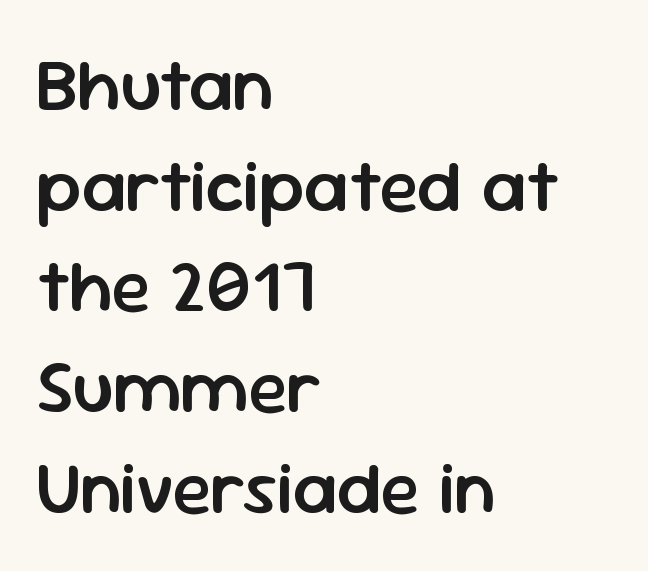
{"serif": "no", "italic": "no", "bold": "semi", "weight": "semibold", "width": "normal", "stroke_contrast": "low", "x_height": "medium", "monospaced": "no", "underline": "no", "align": "left", "line_spacing": "normal", "line_spacing_ratio": 1.36, "letter_spacing": "normal", "letter_spacing_em": 0.0, "glyph_px": 74}
